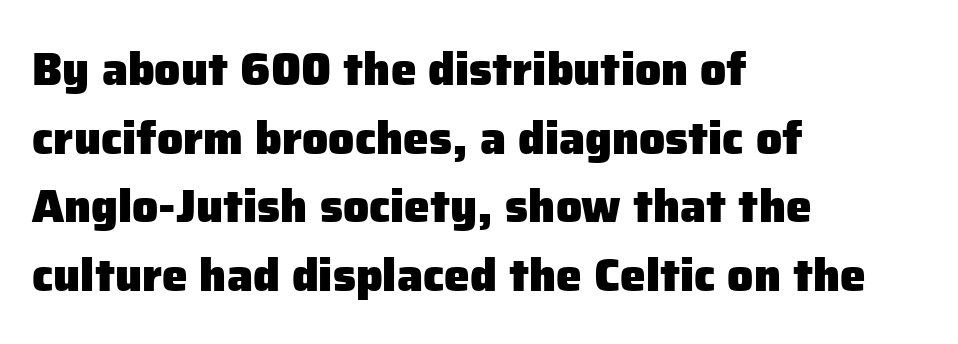
The image shows 46 px heavy sans-serif type, upright; set left-aligned, normal line spacing (1.49x), normal letter spacing, not underlined; low stroke contrast and a medium x-height.
